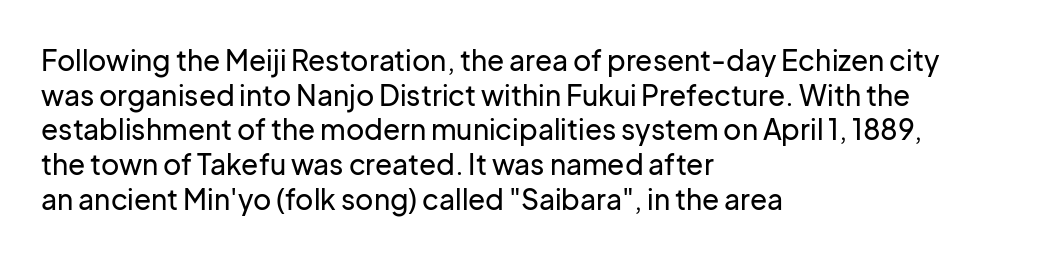
Q: Is the text italic (slanted)? A: No, it is upright.
Q: Is the typeface a serif or a sans-serif typeface? A: Sans-serif.
Q: Is the text underlined? A: No.
Q: How is the paragraph aligned? A: Left-aligned.
Q: Is the spacing between letters normal or unusually wide? A: Normal.
Q: Width (condensed, normal, or wide)? A: Normal.
Q: Stroke contrast? A: Low.
Q: x-height? A: Medium.
Q: Monospaced? A: No.
